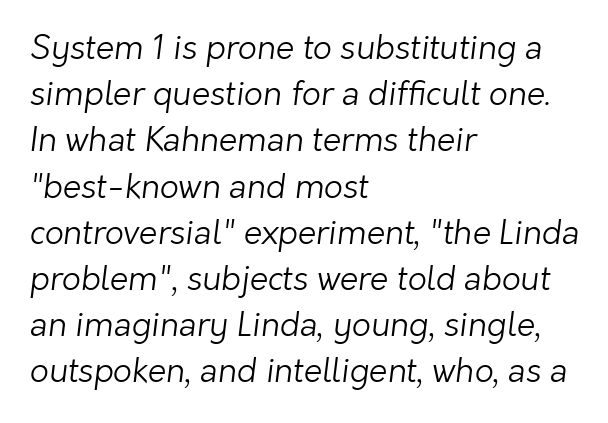
Q: Is the text bold? A: No.
Q: Is the typeface a serif or a sans-serif typeface? A: Sans-serif.
Q: Is the text underlined? A: No.
Q: How is the paragraph aligned? A: Left-aligned.
Q: Is the spacing between letters normal or unusually wide? A: Normal.
Q: Is the spacing between lines tight, normal or loose? A: Normal.
Q: Width (condensed, normal, or wide)? A: Normal.
Q: Stroke contrast? A: Low.
Q: x-height? A: Medium.
Q: Monospaced? A: No.
